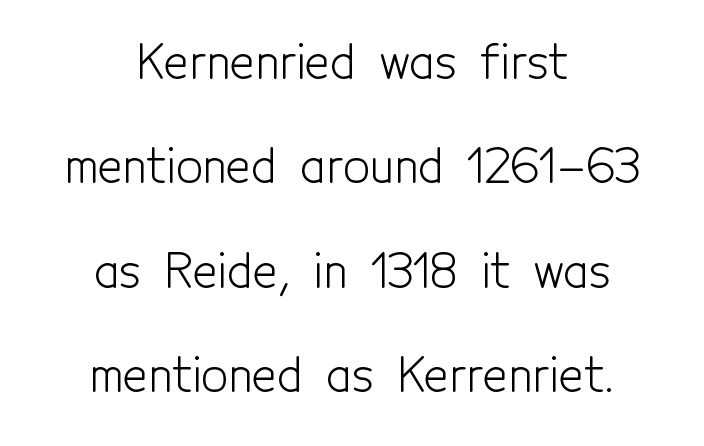
Q: Is the text bold? A: No.
Q: Is the text italic (slanted)? A: No, it is upright.
Q: Is the typeface a serif or a sans-serif typeface? A: Sans-serif.
Q: Is the text underlined? A: No.
Q: How is the paragraph aligned? A: Centered.
Q: Is the spacing between letters normal or unusually wide? A: Normal.
Q: Is the spacing between lines tight, normal or loose? A: Loose.
Q: Width (condensed, normal, or wide)? A: Condensed.
Q: x-height? A: Medium.
Q: Monospaced? A: No.
